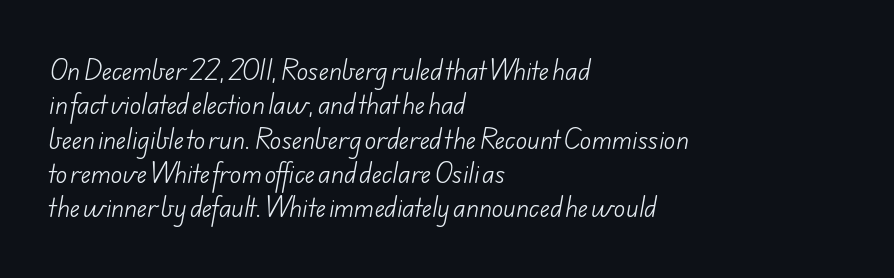
Q: Is the text bold? A: No.
Q: Is the text underlined? A: No.
Q: How is the paragraph aligned? A: Left-aligned.
Q: Is the spacing between letters normal or unusually wide? A: Normal.
Q: Is the spacing between lines tight, normal or loose? A: Normal.
